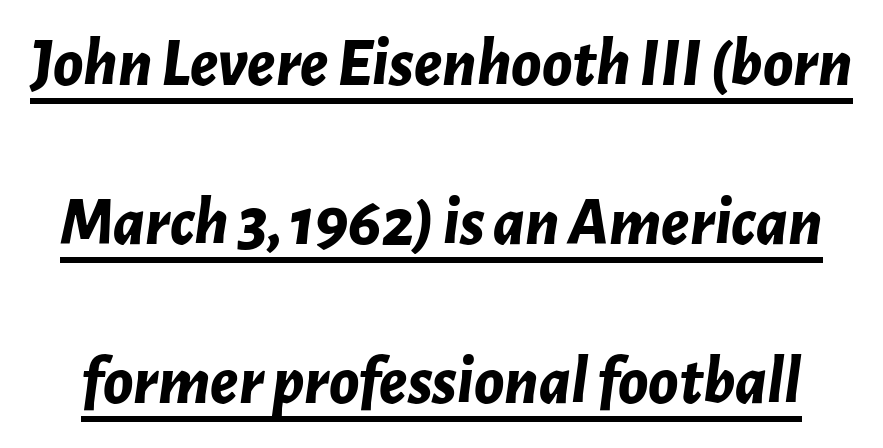
{"italic": "yes", "lean": "right", "slant_degrees": 7, "bold": "yes", "weight": "bold", "width": "normal", "stroke_contrast": "low", "x_height": "medium", "monospaced": "no", "underline": "yes", "line_spacing": "loose", "line_spacing_ratio": 2.34, "letter_spacing": "normal", "letter_spacing_em": 0.0, "glyph_px": 68}
